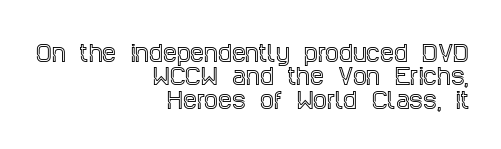
A student would call this right alignment; a typographer would say flush right, rag left. Short note: letters normally spaced. Is there much room between lines? No — they nearly touch. The specimen reads as upright at a glance. Has an underline been added? It has not.
